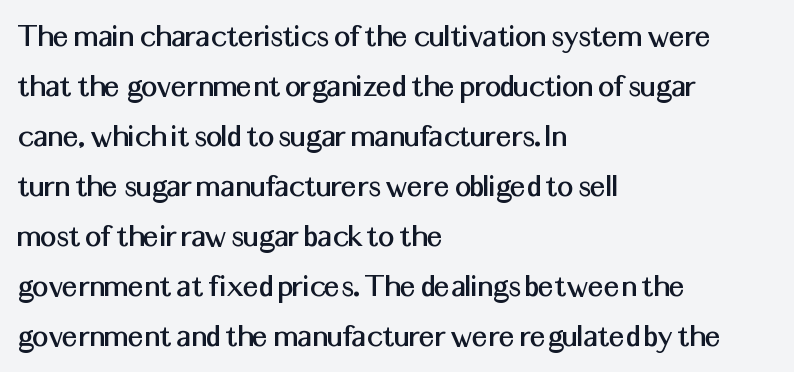
Q: Is the text italic (slanted)? A: No, it is upright.
Q: Is the typeface a serif or a sans-serif typeface? A: Sans-serif.
Q: Is the text underlined? A: No.
Q: How is the paragraph aligned? A: Left-aligned.
Q: Is the spacing between letters normal or unusually wide? A: Normal.
Q: Is the spacing between lines tight, normal or loose? A: Normal.
Q: Width (condensed, normal, or wide)? A: Normal.
Q: Stroke contrast? A: Medium.
Q: x-height? A: Medium.
Q: Monospaced? A: No.
